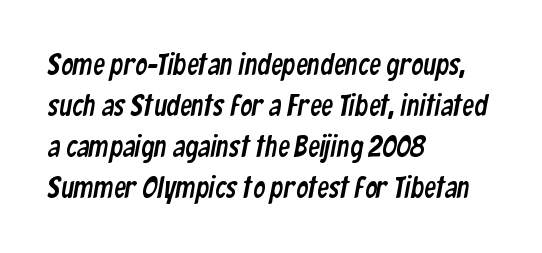
{"serif": "no", "width": "condensed", "stroke_contrast": "low", "x_height": "medium", "monospaced": "no", "underline": "no", "align": "left", "line_spacing": "normal", "line_spacing_ratio": 1.37, "letter_spacing": "normal", "letter_spacing_em": 0.0, "glyph_px": 30}
